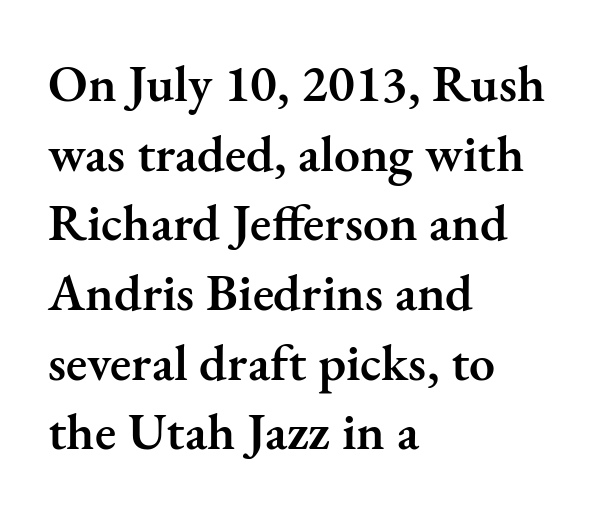
Q: Is the text bold? A: Semi-bold.
Q: Is the text italic (slanted)? A: No, it is upright.
Q: Is the typeface a serif or a sans-serif typeface? A: Serif.
Q: Is the text underlined? A: No.
Q: How is the paragraph aligned? A: Left-aligned.
Q: Is the spacing between letters normal or unusually wide? A: Normal.
Q: Is the spacing between lines tight, normal or loose? A: Normal.
Q: Width (condensed, normal, or wide)? A: Normal.
Q: Stroke contrast? A: Medium.
Q: x-height? A: Small.
Q: Monospaced? A: No.
